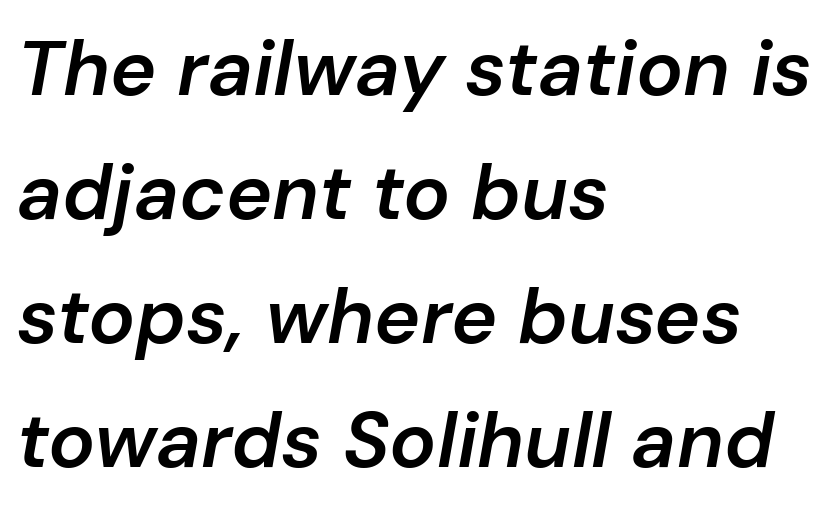
{"italic": "yes", "lean": "right", "slant_degrees": 10, "bold": "semi", "weight": "semibold", "width": "normal", "stroke_contrast": "low", "x_height": "medium", "monospaced": "no", "underline": "no", "align": "left", "line_spacing": "normal", "line_spacing_ratio": 1.59, "letter_spacing": "normal", "letter_spacing_em": 0.0, "glyph_px": 78}
